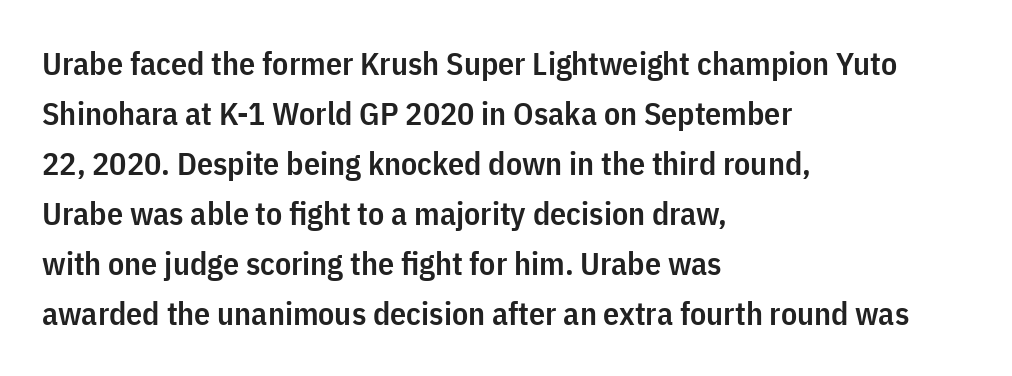
{"serif": "no", "italic": "no", "bold": "semi", "weight": "semibold", "width": "condensed", "stroke_contrast": "low", "x_height": "medium", "monospaced": "no", "underline": "no", "align": "left", "line_spacing": "normal", "line_spacing_ratio": 1.56, "letter_spacing": "normal", "letter_spacing_em": 0.0, "glyph_px": 32}
